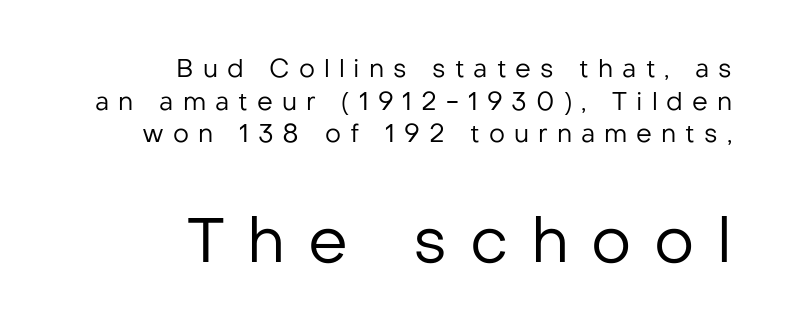
{"serif": "no", "italic": "no", "bold": "no", "weight": "regular", "width": "normal", "stroke_contrast": "low", "x_height": "medium", "monospaced": "no", "underline": "no", "align": "right", "line_spacing": "normal", "line_spacing_ratio": 1.31, "letter_spacing": "wide", "letter_spacing_em": 0.36, "larger_block": "second", "size_ratio": 2.52, "glyph_px": 63}
